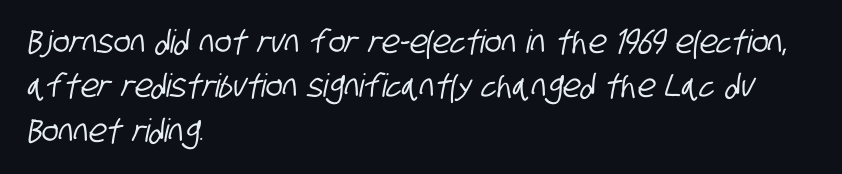
Q: Is the typeface a serif or a sans-serif typeface? A: Sans-serif.
Q: Is the text underlined? A: No.
Q: How is the paragraph aligned? A: Left-aligned.
Q: Is the spacing between letters normal or unusually wide? A: Normal.
Q: Is the spacing between lines tight, normal or loose? A: Normal.
Q: Width (condensed, normal, or wide)? A: Condensed.
Q: Stroke contrast? A: Low.
Q: x-height? A: Large.
Q: Monospaced? A: No.
